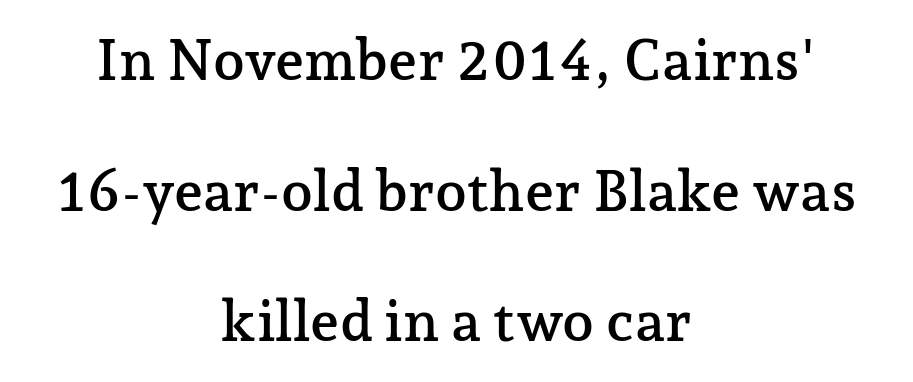
The image shows 57 px serif type, upright; set centered, loose line spacing (2.29x), normal letter spacing, not underlined; low stroke contrast and a medium x-height.
